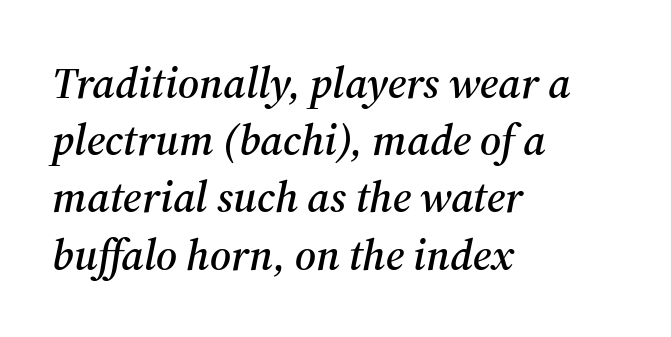
Q: Is the text italic (slanted)? A: Yes, it leans right by about 12 degrees.
Q: Is the typeface a serif or a sans-serif typeface? A: Serif.
Q: Is the text underlined? A: No.
Q: How is the paragraph aligned? A: Left-aligned.
Q: Is the spacing between letters normal or unusually wide? A: Normal.
Q: Is the spacing between lines tight, normal or loose? A: Normal.
Q: Width (condensed, normal, or wide)? A: Normal.
Q: Stroke contrast? A: Medium.
Q: x-height? A: Medium.
Q: Monospaced? A: No.
